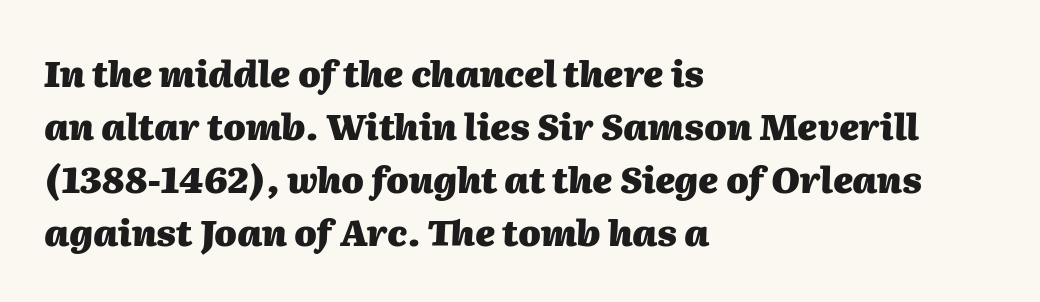
Q: Is the text bold? A: Yes.
Q: Is the text italic (slanted)? A: Yes, it leans right by about 2 degrees.
Q: Is the text underlined? A: No.
Q: How is the paragraph aligned? A: Left-aligned.
Q: Is the spacing between letters normal or unusually wide? A: Normal.
Q: Is the spacing between lines tight, normal or loose? A: Normal.
Q: Width (condensed, normal, or wide)? A: Normal.
Q: Stroke contrast? A: Medium.
Q: x-height? A: Medium.
Q: Monospaced? A: No.
